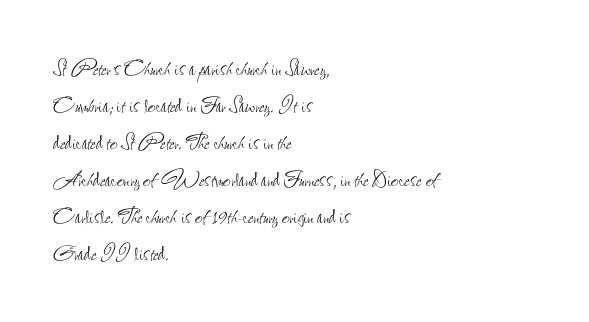
The image shows 27 px text type; set left-aligned, normal line spacing (1.37x), normal letter spacing, not underlined.
